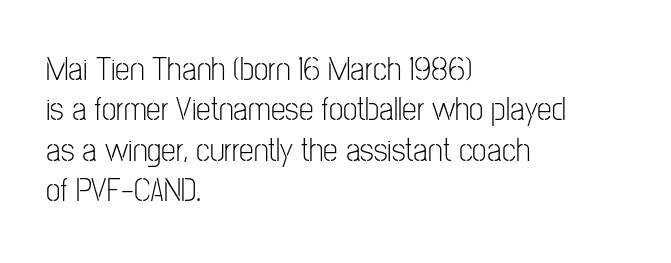
{"serif": "no", "italic": "no", "bold": "no", "weight": "light", "width": "condensed", "stroke_contrast": "low", "x_height": "medium", "monospaced": "no", "underline": "no", "align": "left", "line_spacing_ratio": 1.22, "letter_spacing": "normal", "letter_spacing_em": 0.0, "glyph_px": 33}
